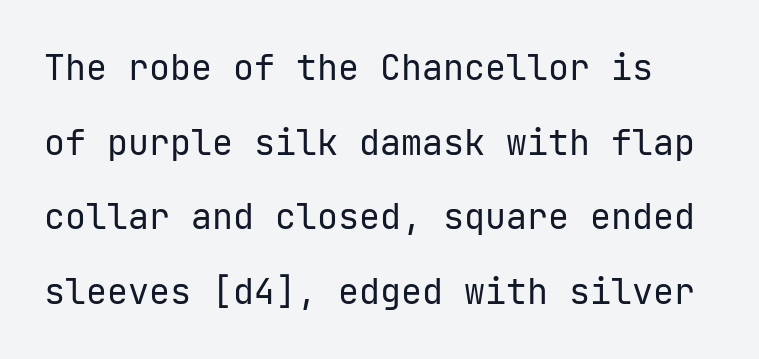
{"serif": "no", "italic": "no", "bold": "no", "weight": "regular", "width": "normal", "stroke_contrast": "low", "x_height": "medium", "underline": "no", "line_spacing": "loose", "line_spacing_ratio": 2.13, "letter_spacing": "normal", "letter_spacing_em": 0.0, "glyph_px": 35}
